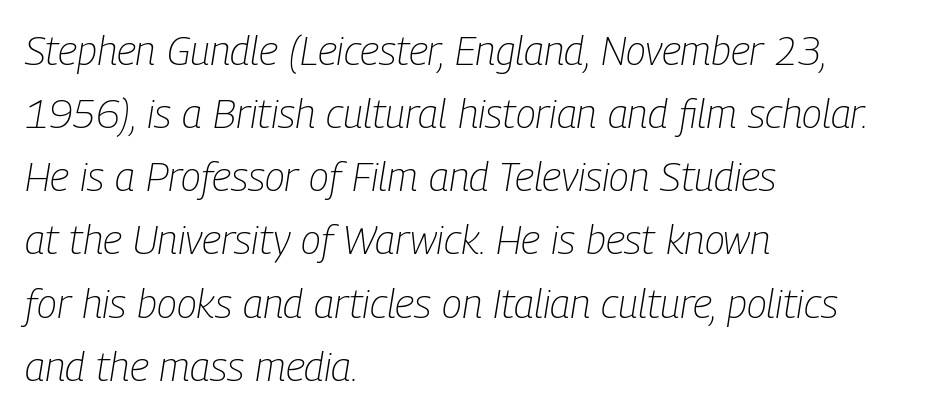
Is the letter spacing exaggerated? No — it looks like the ordinary default. A typesetter would mark this as italic. Honestly, the row spacing looks completely unremarkable. Do the characters align in a grid? No, the font is proportional. The glyphs are unaccompanied by any horizontal stroke below them.
